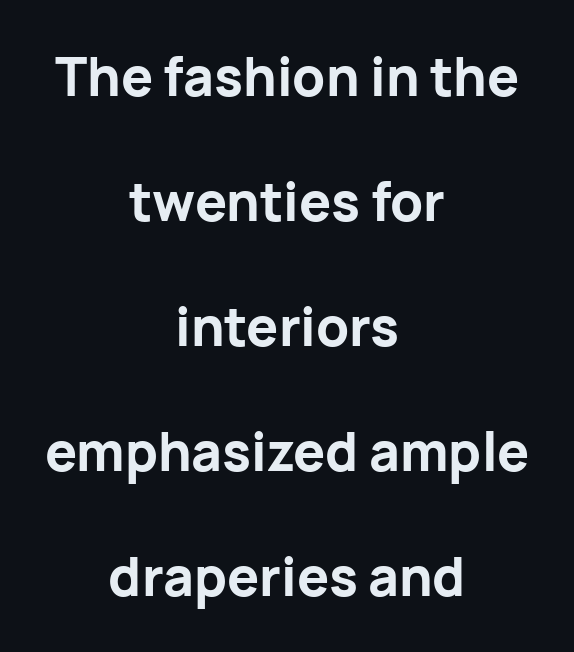
{"serif": "no", "italic": "no", "bold": "yes", "weight": "bold", "width": "normal", "stroke_contrast": "low", "x_height": "medium", "monospaced": "no", "underline": "no", "align": "center", "line_spacing": "loose", "line_spacing_ratio": 2.36, "letter_spacing": "normal", "letter_spacing_em": 0.0, "glyph_px": 53}
